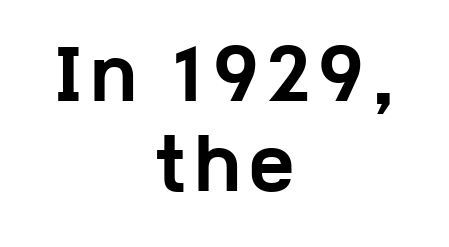
{"serif": "no", "italic": "no", "bold": "yes", "weight": "bold", "width": "wide", "stroke_contrast": "low", "x_height": "medium", "monospaced": "no", "underline": "no", "align": "center", "line_spacing": "normal", "line_spacing_ratio": 1.35, "glyph_px": 67}
